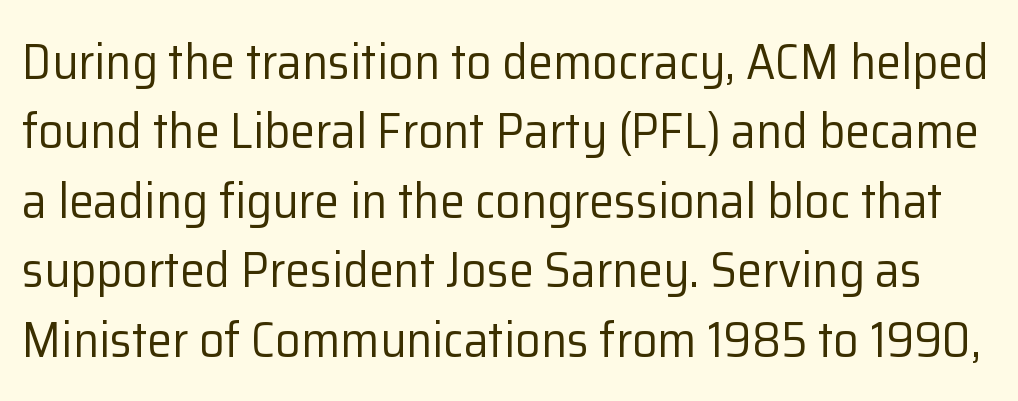
The image shows 50 px regular-weight sans-serif type, upright; set normal line spacing (1.39x), normal letter spacing, not underlined; low stroke contrast and a medium x-height.
